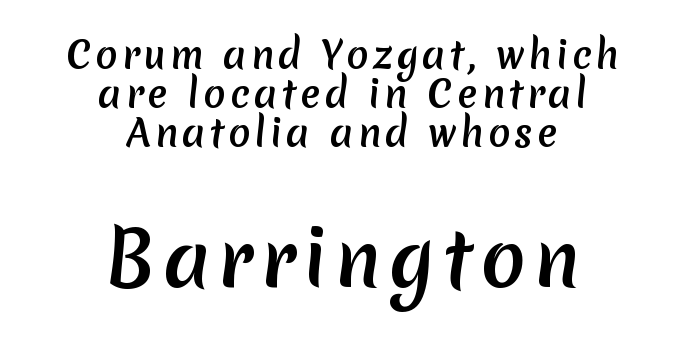
The image shows 74 px sans-serif type; set centered, tight line spacing (1.06x), not underlined; the second (bottom) block is 2.0x larger; medium stroke contrast and a medium x-height.
